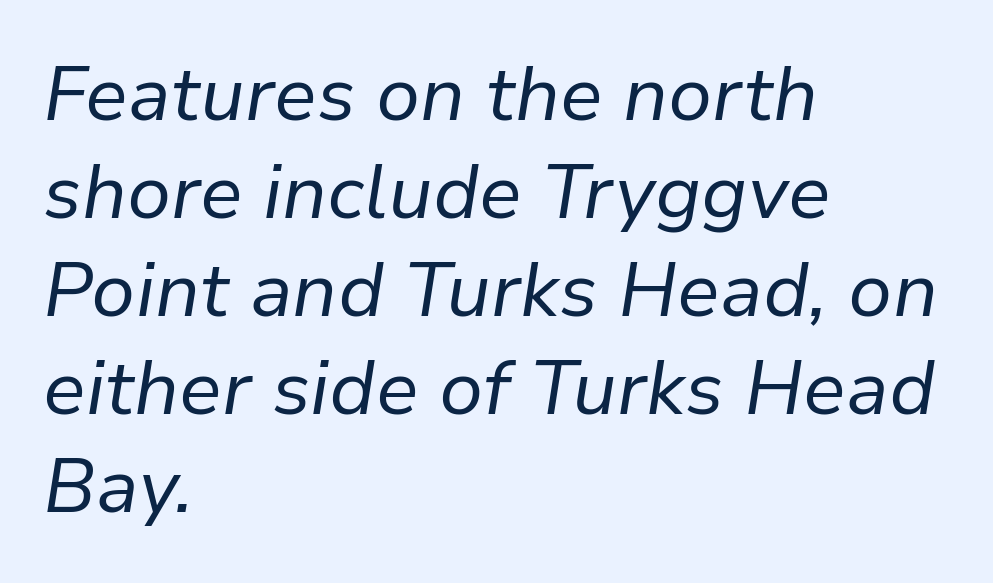
Q: Is the text bold? A: No.
Q: Is the text italic (slanted)? A: Yes, it leans right by about 9 degrees.
Q: Is the text underlined? A: No.
Q: How is the paragraph aligned? A: Left-aligned.
Q: Is the spacing between letters normal or unusually wide? A: Normal.
Q: Is the spacing between lines tight, normal or loose? A: Normal.
Q: Width (condensed, normal, or wide)? A: Normal.
Q: Stroke contrast? A: Low.
Q: x-height? A: Medium.
Q: Monospaced? A: No.
